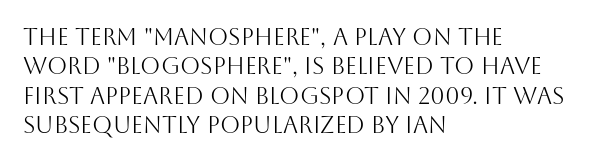
Q: Is the text bold? A: No.
Q: Is the text italic (slanted)? A: No, it is upright.
Q: Is the text underlined? A: No.
Q: How is the paragraph aligned? A: Left-aligned.
Q: Is the spacing between letters normal or unusually wide? A: Normal.
Q: Is the spacing between lines tight, normal or loose? A: Normal.
